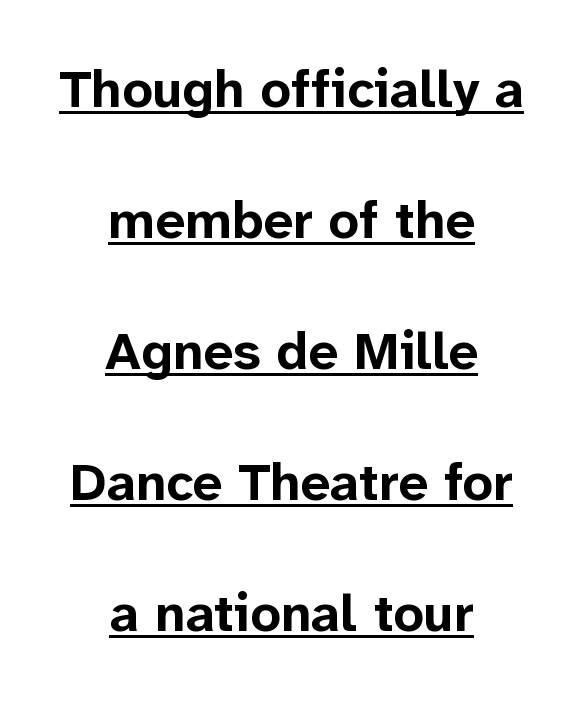
Typesetter's note: full bold, strokes at maximum text heaviness. Casual observation: everything's sitting right in the middle. This rendering employs a face without finishing strokes, i.e., a sans-serif. The string is rendered with underlining switched on.
